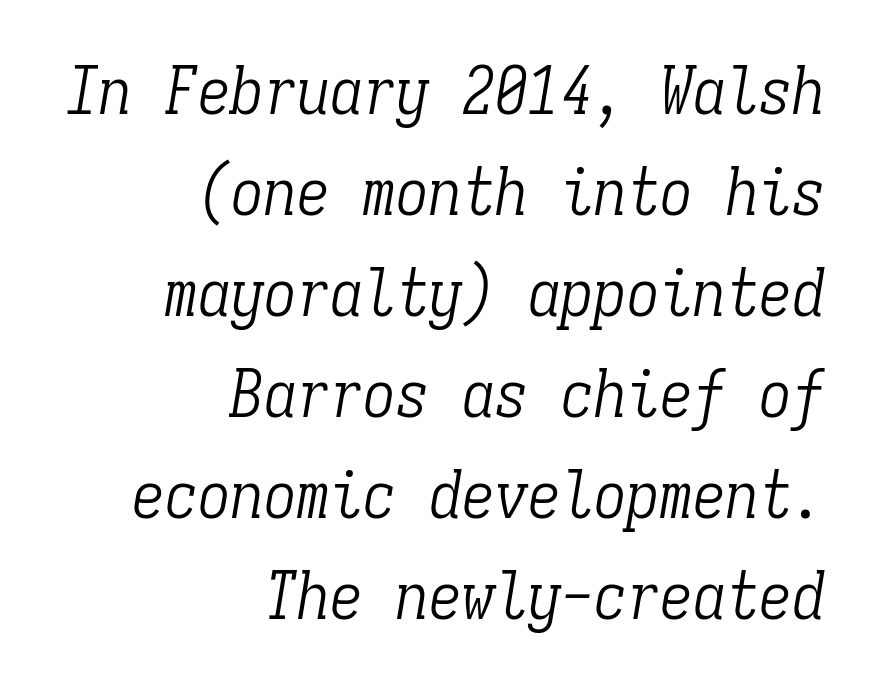
Vertically, the passage feels balanced, rows spaced as you'd expect. Compared with a typical body face, this is equally light or lighter still. The space beneath each line is pristine and unruled. Characters are canted at an angle relative to the baseline's perpendicular. Which margin do the lines hug? The right one — the left edge is uneven. Think of a typewriter: that constant character pitch is what you see here.
